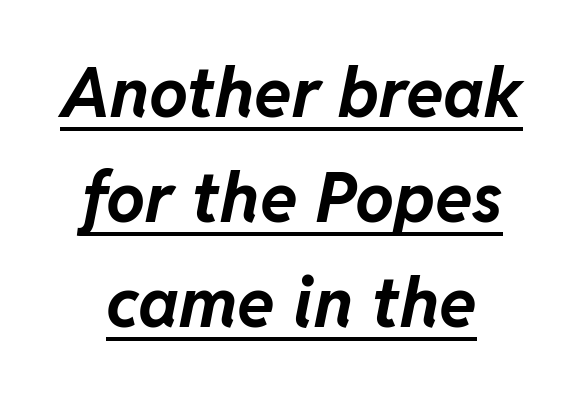
The image shows 69 px bold type, italic (leaning right); set normal line spacing (1.52x), normal letter spacing, underlined; low stroke contrast and a medium x-height.
